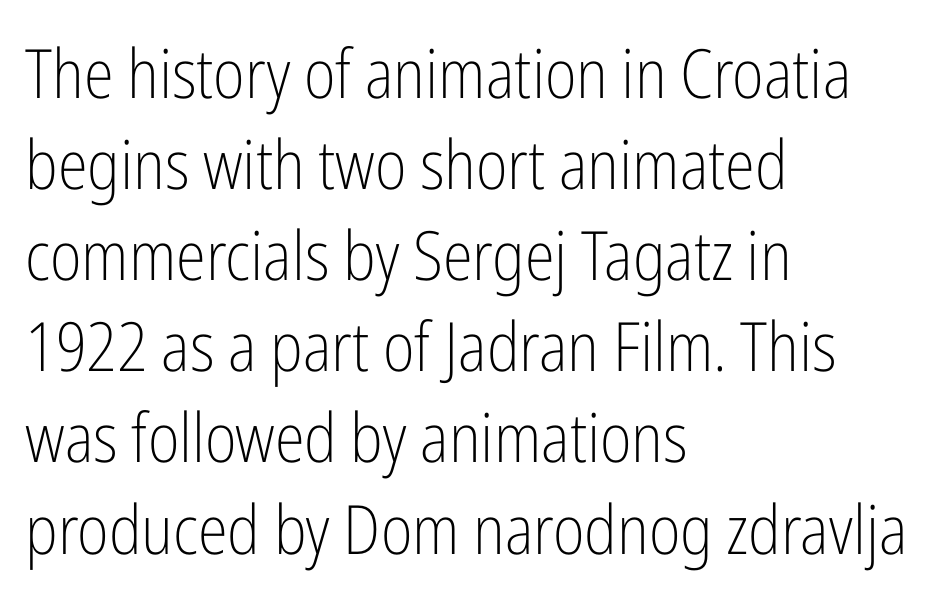
Q: Is the text bold? A: No.
Q: Is the text italic (slanted)? A: No, it is upright.
Q: Is the typeface a serif or a sans-serif typeface? A: Sans-serif.
Q: Is the text underlined? A: No.
Q: How is the paragraph aligned? A: Left-aligned.
Q: Is the spacing between letters normal or unusually wide? A: Normal.
Q: Is the spacing between lines tight, normal or loose? A: Normal.
Q: Width (condensed, normal, or wide)? A: Condensed.
Q: Stroke contrast? A: Low.
Q: x-height? A: Medium.
Q: Monospaced? A: No.
